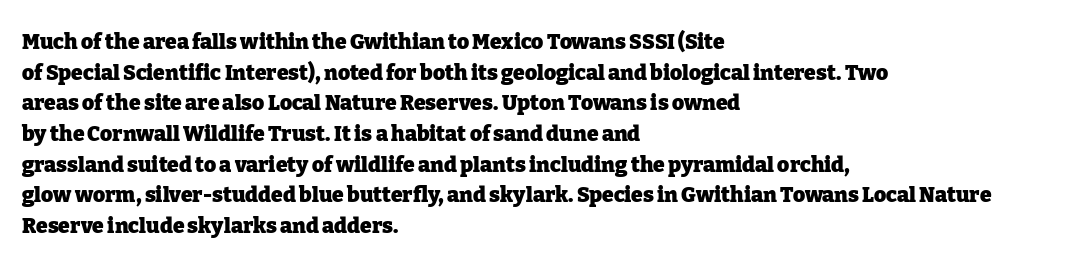
Glyph-to-glyph distance matches everyday printed text. If you drew a line through each stem, it would be perfectly vertical. Horizontal bands of white between lines are of average thickness. Type without underlining. The glyphs have the mass of a bold cut.
